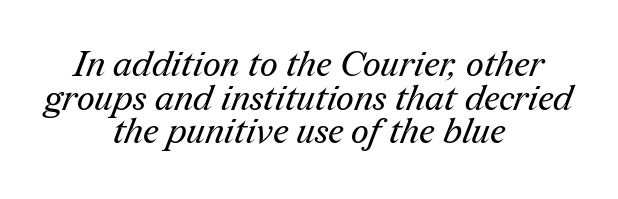
The typeface has the unassuming heft of standard copy or less. Caption: standard tracking, unaltered. Line spacing here is tight. The foot of each line stays bare and open. The typesetter chose a symmetrical, centered arrangement here.
